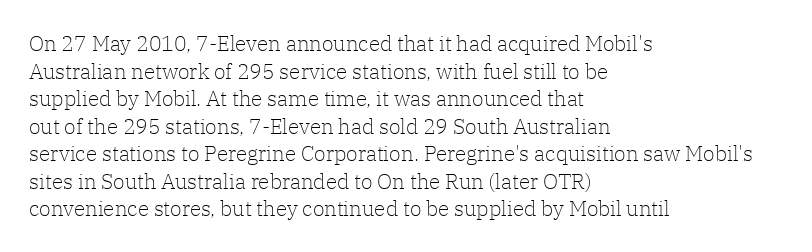
Q: Is the text bold? A: No.
Q: Is the text italic (slanted)? A: No, it is upright.
Q: Is the text underlined? A: No.
Q: How is the paragraph aligned? A: Left-aligned.
Q: Is the spacing between letters normal or unusually wide? A: Normal.
Q: Is the spacing between lines tight, normal or loose? A: Normal.
